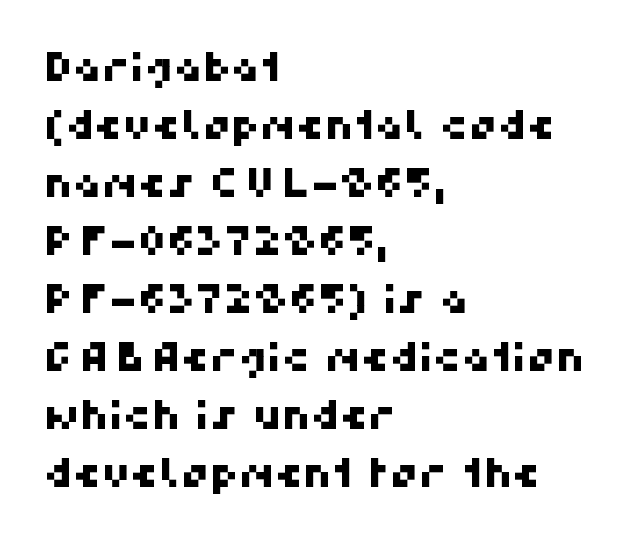
{"serif": "no", "width": "normal", "stroke_contrast": "high", "x_height": "medium", "monospaced": "no", "underline": "no", "align": "left", "line_spacing": "normal", "line_spacing_ratio": 1.45, "letter_spacing": "normal", "letter_spacing_em": 0.0, "glyph_px": 40}
